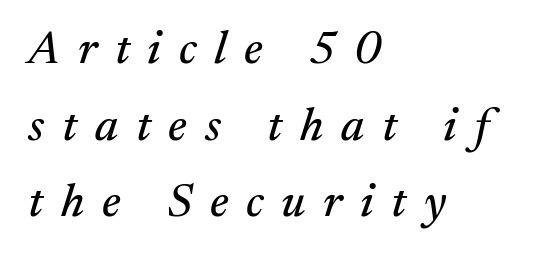
{"serif": "yes", "italic": "yes", "lean": "right", "slant_degrees": 17, "width": "normal", "stroke_contrast": "medium", "x_height": "medium", "monospaced": "no", "underline": "no", "align": "left", "line_spacing": "normal", "line_spacing_ratio": 1.63, "letter_spacing": "wide", "letter_spacing_em": 0.38, "glyph_px": 47}
